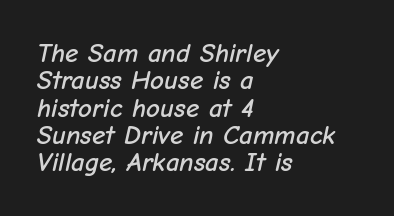
{"italic": "yes", "lean": "right", "slant_degrees": 12, "underline": "no", "align": "left", "line_spacing": "tight", "line_spacing_ratio": 1.01, "letter_spacing": "normal", "letter_spacing_em": 0.0, "glyph_px": 27}
